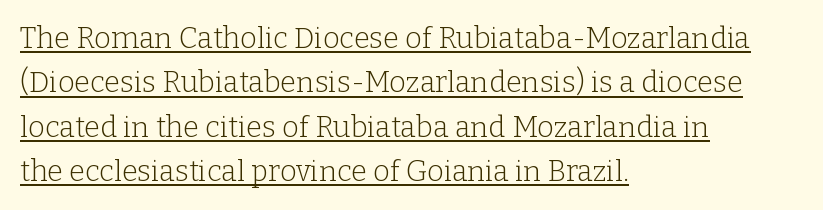
The image shows 29 px light serif type, upright; set left-aligned, normal line spacing (1.53x), normal letter spacing, underlined; low stroke contrast and a medium x-height.
